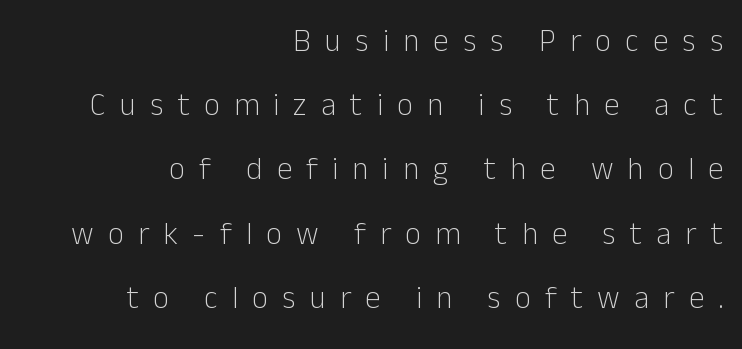
Short note: letters widely spaced. The passage is arranged like a letterhead date or caption credit — flush right. Widely set lines give the paragraph a tall, airy silhouette. Each letter keeps its own natural width here, so spacing adapts to shape.
